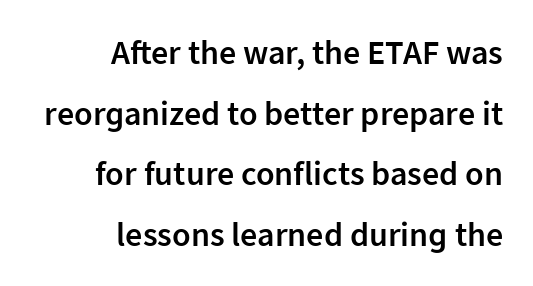
{"serif": "no", "italic": "no", "bold": "semi", "weight": "semibold", "width": "normal", "stroke_contrast": "low", "x_height": "medium", "monospaced": "no", "underline": "no", "align": "right", "line_spacing_ratio": 1.78, "letter_spacing": "normal", "letter_spacing_em": 0.0, "glyph_px": 34}
